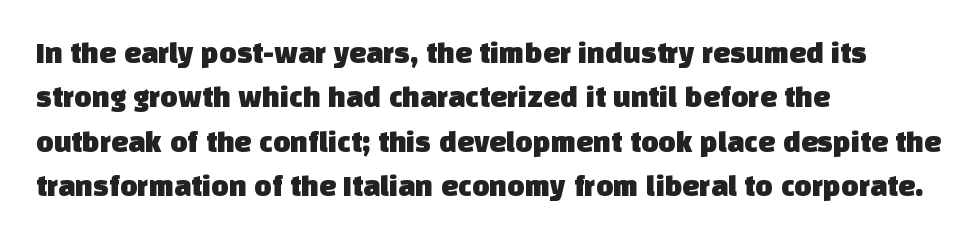
Q: Is the typeface a serif or a sans-serif typeface? A: Sans-serif.
Q: Is the text underlined? A: No.
Q: How is the paragraph aligned? A: Left-aligned.
Q: Is the spacing between letters normal or unusually wide? A: Normal.
Q: Is the spacing between lines tight, normal or loose? A: Normal.
Q: Width (condensed, normal, or wide)? A: Normal.
Q: Stroke contrast? A: Low.
Q: x-height? A: Large.
Q: Monospaced? A: No.
